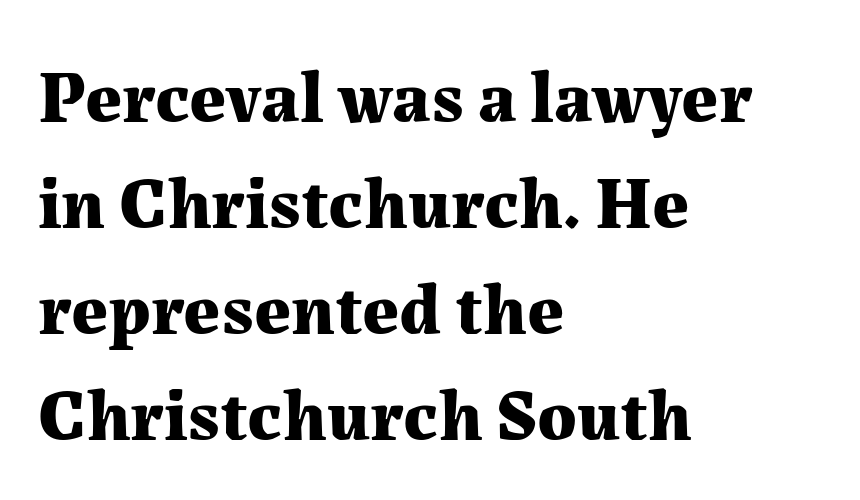
Q: Is the text bold? A: Yes.
Q: Is the text italic (slanted)? A: No, it is upright.
Q: Is the typeface a serif or a sans-serif typeface? A: Serif.
Q: Is the text underlined? A: No.
Q: How is the paragraph aligned? A: Left-aligned.
Q: Is the spacing between letters normal or unusually wide? A: Normal.
Q: Is the spacing between lines tight, normal or loose? A: Normal.
Q: Width (condensed, normal, or wide)? A: Normal.
Q: Stroke contrast? A: Medium.
Q: x-height? A: Medium.
Q: Monospaced? A: No.
